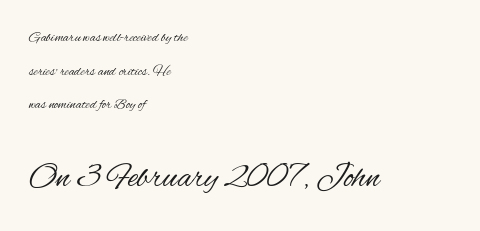
{"serif": "no", "bold": "no", "weight": "regular", "width": "condensed", "stroke_contrast": "medium", "x_height": "small", "monospaced": "no", "underline": "no", "align": "left", "line_spacing": "loose", "line_spacing_ratio": 2.41, "letter_spacing": "normal", "letter_spacing_em": 0.0, "larger_block": "second", "size_ratio": 2.43, "glyph_px": 34}
